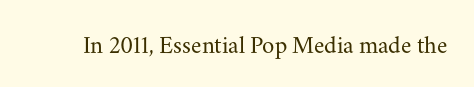
The rendering keeps characters at their native spacing. The font sits on the lighter half of the weight spectrum, regular included. Quick note: underline off. Is there any slant? The stems are plumb.
